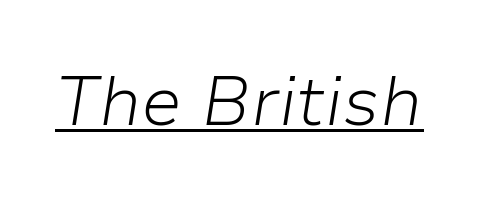
It's the slanting kind of type. In terms of letterspacing, this is plain default setting. Is there an underline? Yes — a line sits under the letters. These lines are rendered in a variable-pitch font.
